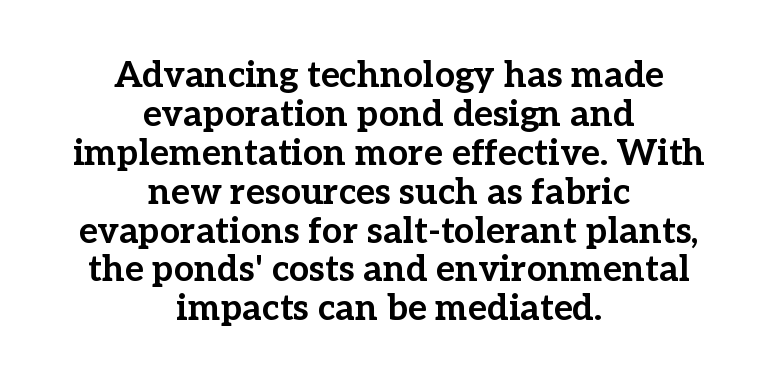
The image shows 36 px bold serif type, upright; set centered, tight line spacing (1.08x), normal letter spacing, not underlined; low stroke contrast and a medium x-height.
